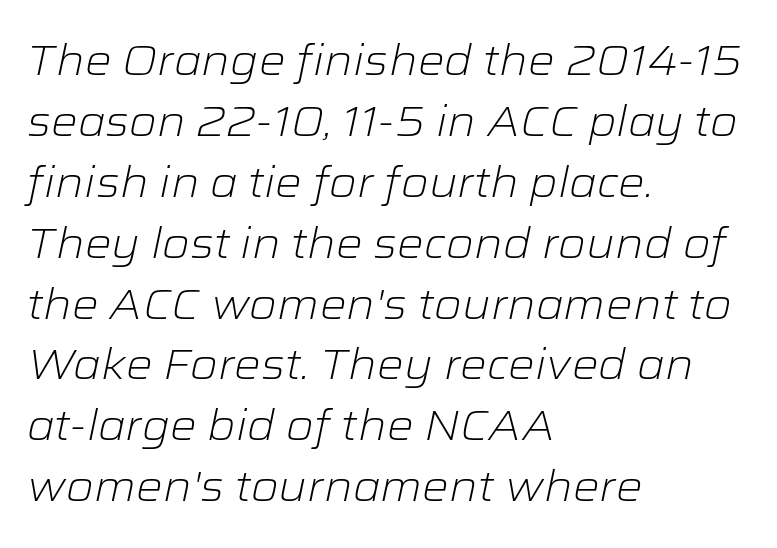
The image shows 42 px light, wide type, italic (leaning right); set left-aligned, normal line spacing (1.45x), normal letter spacing, not underlined; low stroke contrast and a medium x-height.
